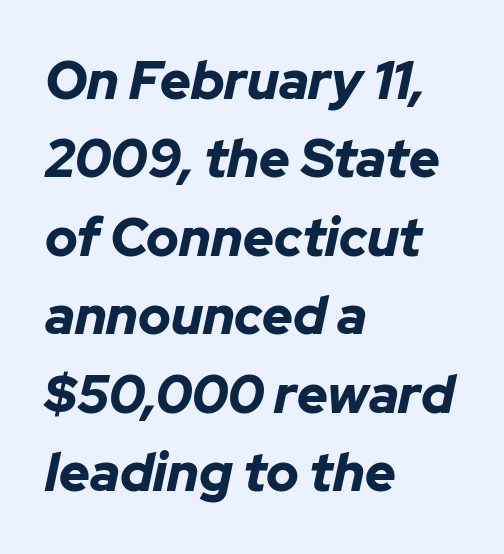
Q: Is the text bold? A: Yes.
Q: Is the text italic (slanted)? A: Yes, it leans right by about 12 degrees.
Q: Is the text underlined? A: No.
Q: How is the paragraph aligned? A: Left-aligned.
Q: Is the spacing between letters normal or unusually wide? A: Normal.
Q: Is the spacing between lines tight, normal or loose? A: Normal.
Q: Width (condensed, normal, or wide)? A: Normal.
Q: Stroke contrast? A: Low.
Q: x-height? A: Medium.
Q: Monospaced? A: No.
